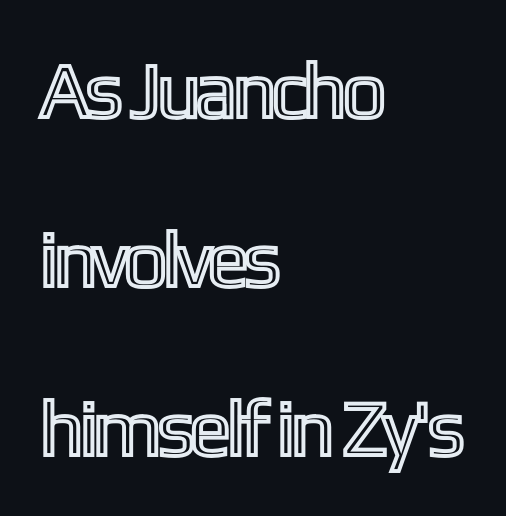
The image shows 79 px condensed type, upright; set left-aligned, loose line spacing (2.14x), normal letter spacing, not underlined; a medium x-height.
